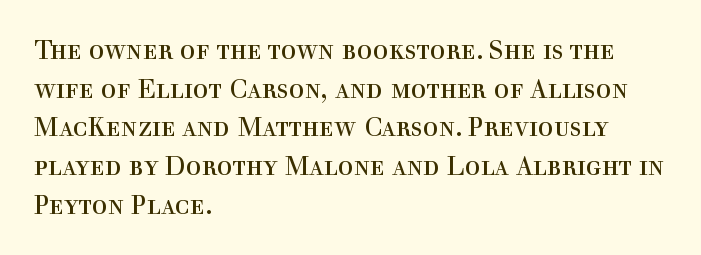
Q: Is the text bold? A: No.
Q: Is the text italic (slanted)? A: No, it is upright.
Q: Is the text underlined? A: No.
Q: How is the paragraph aligned? A: Left-aligned.
Q: Is the spacing between letters normal or unusually wide? A: Normal.
Q: Is the spacing between lines tight, normal or loose? A: Normal.
